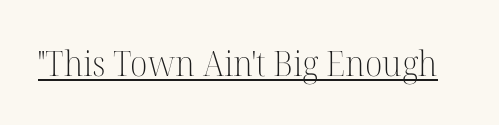
Q: Is the text bold? A: No.
Q: Is the text italic (slanted)? A: No, it is upright.
Q: Is the typeface a serif or a sans-serif typeface? A: Serif.
Q: Is the text underlined? A: Yes.
Q: Is the spacing between letters normal or unusually wide? A: Normal.
Q: Width (condensed, normal, or wide)? A: Normal.
Q: Stroke contrast? A: High.
Q: x-height? A: Medium.
Q: Monospaced? A: No.
